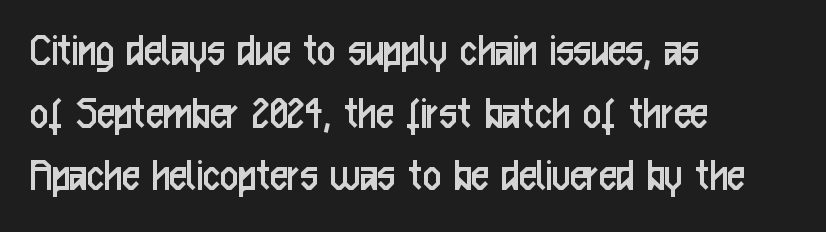
{"serif": "no", "italic": "no", "bold": "no", "weight": "regular", "width": "condensed", "stroke_contrast": "low", "x_height": "medium", "monospaced": "no", "underline": "no", "align": "left", "line_spacing": "normal", "line_spacing_ratio": 1.28, "letter_spacing": "normal", "letter_spacing_em": 0.0, "glyph_px": 49}
